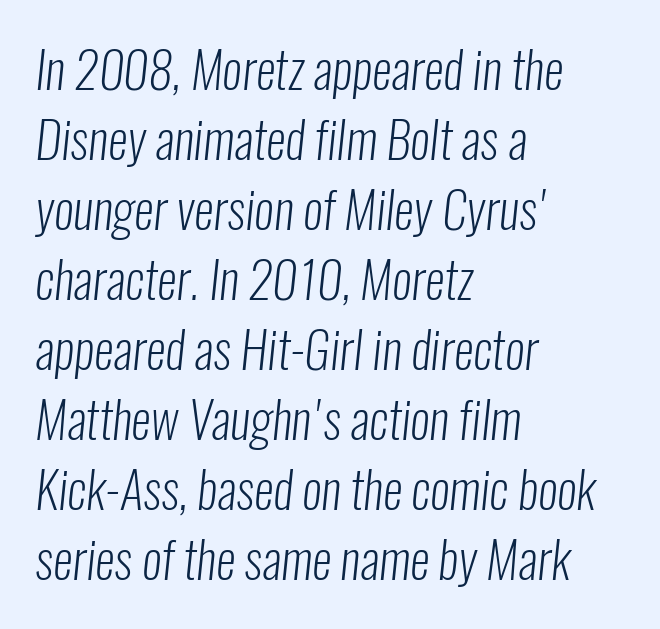
Q: Is the text bold? A: No.
Q: Is the typeface a serif or a sans-serif typeface? A: Sans-serif.
Q: Is the text underlined? A: No.
Q: How is the paragraph aligned? A: Left-aligned.
Q: Is the spacing between letters normal or unusually wide? A: Normal.
Q: Is the spacing between lines tight, normal or loose? A: Normal.
Q: Width (condensed, normal, or wide)? A: Condensed.
Q: Stroke contrast? A: Low.
Q: x-height? A: Medium.
Q: Monospaced? A: No.
